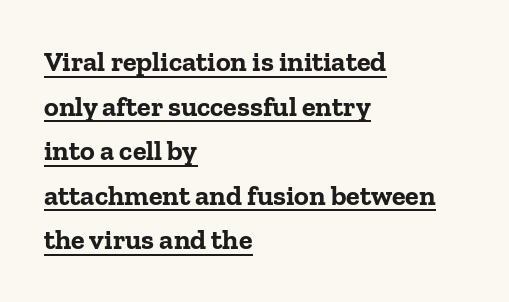
Q: Is the text bold? A: Yes.
Q: Is the text italic (slanted)? A: No, it is upright.
Q: Is the typeface a serif or a sans-serif typeface? A: Serif.
Q: Is the text underlined? A: Yes.
Q: How is the paragraph aligned? A: Left-aligned.
Q: Is the spacing between letters normal or unusually wide? A: Normal.
Q: Is the spacing between lines tight, normal or loose? A: Normal.
Q: Width (condensed, normal, or wide)? A: Normal.
Q: Stroke contrast? A: Low.
Q: x-height? A: Medium.
Q: Monospaced? A: No.
